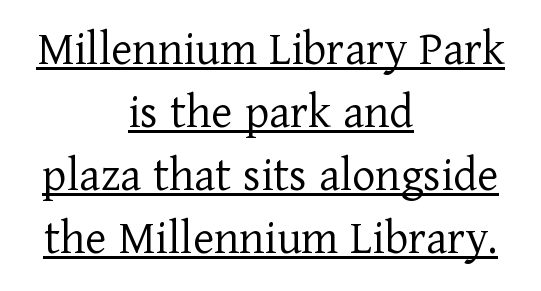
The image shows 50 px light serif type, upright; set centered, normal line spacing (1.26x), normal letter spacing, underlined; low stroke contrast and a medium x-height.
